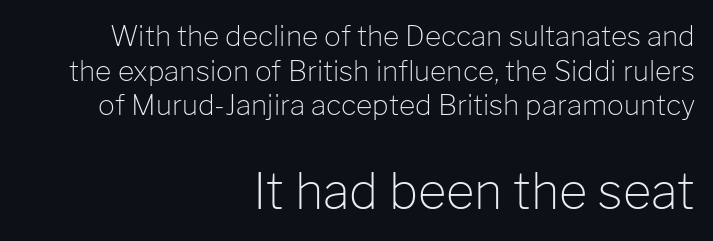
{"serif": "no", "italic": "no", "bold": "no", "weight": "light", "width": "normal", "stroke_contrast": "low", "x_height": "medium", "monospaced": "no", "underline": "no", "align": "right", "line_spacing_ratio": 1.24, "letter_spacing": "normal", "letter_spacing_em": 0.0, "larger_block": "second", "size_ratio": 1.75, "glyph_px": 49}
